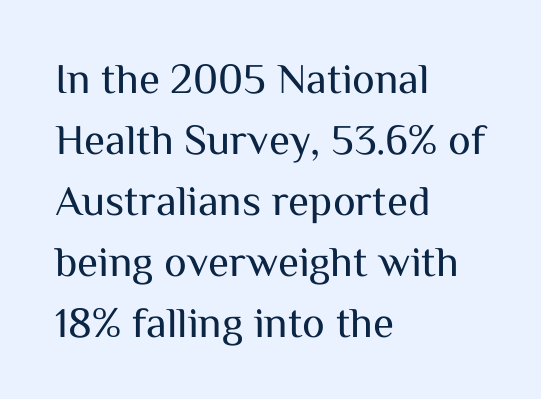
Q: Is the text bold? A: No.
Q: Is the text italic (slanted)? A: No, it is upright.
Q: Is the typeface a serif or a sans-serif typeface? A: Sans-serif.
Q: Is the text underlined? A: No.
Q: How is the paragraph aligned? A: Left-aligned.
Q: Is the spacing between letters normal or unusually wide? A: Normal.
Q: Is the spacing between lines tight, normal or loose? A: Normal.
Q: Width (condensed, normal, or wide)? A: Normal.
Q: Stroke contrast? A: Medium.
Q: x-height? A: Medium.
Q: Monospaced? A: No.
